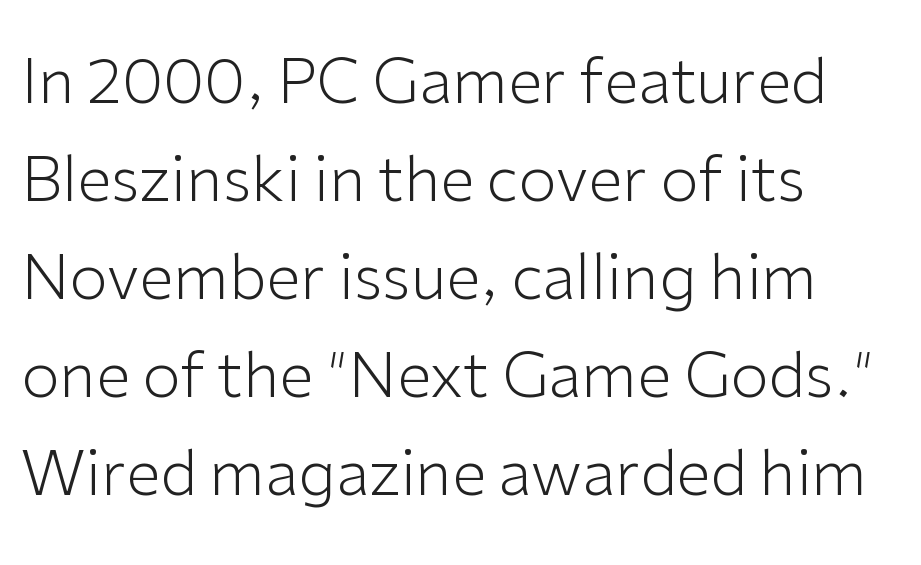
Q: Is the text bold? A: No.
Q: Is the text italic (slanted)? A: No, it is upright.
Q: Is the typeface a serif or a sans-serif typeface? A: Sans-serif.
Q: Is the text underlined? A: No.
Q: How is the paragraph aligned? A: Left-aligned.
Q: Is the spacing between letters normal or unusually wide? A: Normal.
Q: Is the spacing between lines tight, normal or loose? A: Normal.
Q: Width (condensed, normal, or wide)? A: Normal.
Q: Stroke contrast? A: Low.
Q: x-height? A: Medium.
Q: Monospaced? A: No.
